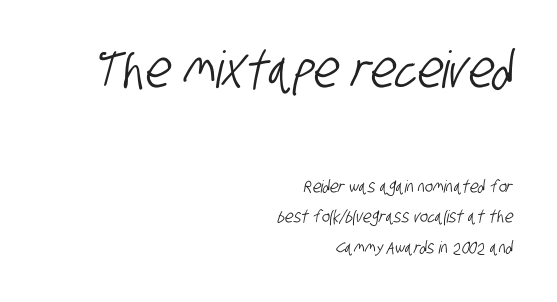
The image shows 51 px condensed sans-serif type; set right-aligned, line spacing 1.8x, normal letter spacing, not underlined; the first (top) block is 3.0x larger; low stroke contrast and a large x-height.
